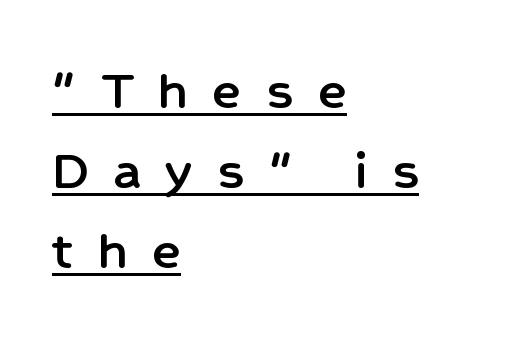
Q: Is the text italic (slanted)? A: No, it is upright.
Q: Is the typeface a serif or a sans-serif typeface? A: Sans-serif.
Q: Is the text underlined? A: Yes.
Q: How is the paragraph aligned? A: Left-aligned.
Q: Is the spacing between letters normal or unusually wide? A: Unusually wide.
Q: Is the spacing between lines tight, normal or loose? A: Normal.
Q: Width (condensed, normal, or wide)? A: Normal.
Q: Stroke contrast? A: Low.
Q: x-height? A: Medium.
Q: Monospaced? A: No.
